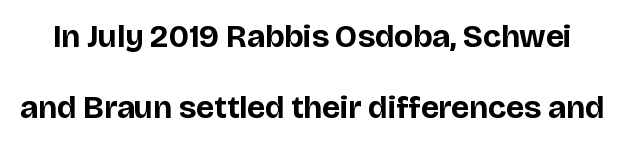
Q: Is the text bold? A: Yes.
Q: Is the text italic (slanted)? A: No, it is upright.
Q: Is the typeface a serif or a sans-serif typeface? A: Sans-serif.
Q: Is the text underlined? A: No.
Q: Is the spacing between letters normal or unusually wide? A: Normal.
Q: Is the spacing between lines tight, normal or loose? A: Loose.
Q: Width (condensed, normal, or wide)? A: Normal.
Q: Stroke contrast? A: Low.
Q: x-height? A: Large.
Q: Monospaced? A: No.
